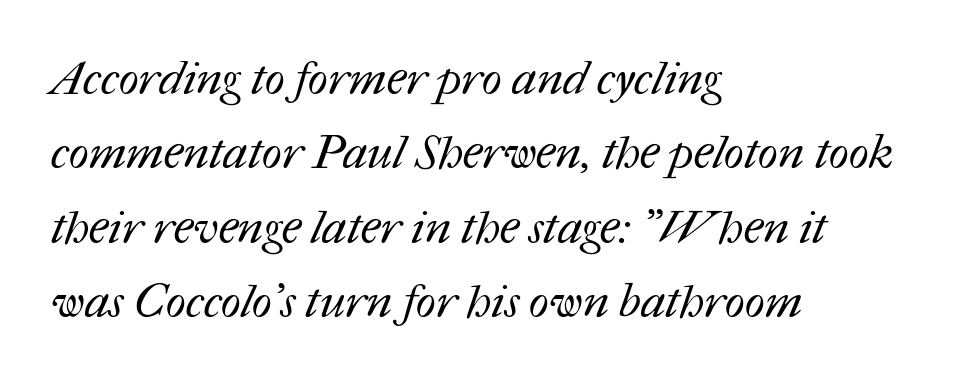
Q: Is the text bold? A: No.
Q: Is the text underlined? A: No.
Q: How is the paragraph aligned? A: Left-aligned.
Q: Is the spacing between letters normal or unusually wide? A: Normal.
Q: Is the spacing between lines tight, normal or loose? A: Normal.
Q: Width (condensed, normal, or wide)? A: Normal.
Q: Stroke contrast? A: Medium.
Q: x-height? A: Medium.
Q: Monospaced? A: No.
